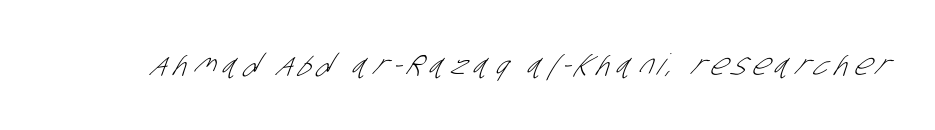
Q: Is the text bold? A: No.
Q: Is the typeface a serif or a sans-serif typeface? A: Sans-serif.
Q: Is the text underlined? A: No.
Q: Is the spacing between letters normal or unusually wide? A: Unusually wide.
Q: Width (condensed, normal, or wide)? A: Condensed.
Q: Stroke contrast? A: Low.
Q: x-height? A: Large.
Q: Monospaced? A: No.
